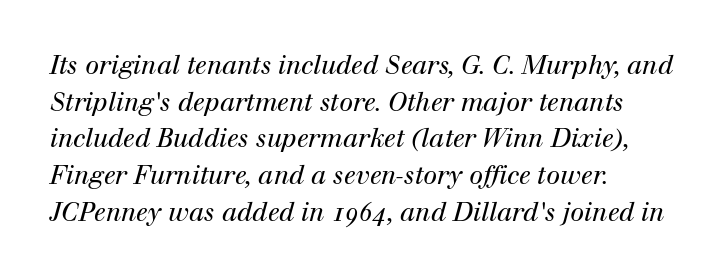
{"italic": "yes", "lean": "right", "slant_degrees": 12, "bold": "no", "underline": "no", "align": "left", "line_spacing": "normal", "line_spacing_ratio": 1.47, "letter_spacing": "normal", "letter_spacing_em": 0.0, "glyph_px": 25}
